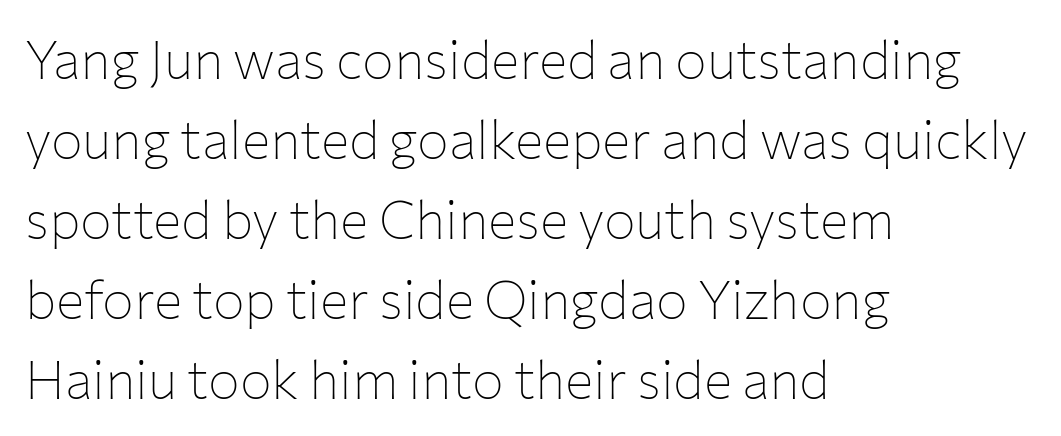
{"serif": "no", "italic": "no", "bold": "no", "weight": "thin", "width": "normal", "stroke_contrast": "low", "x_height": "medium", "monospaced": "no", "underline": "no", "align": "left", "line_spacing": "normal", "line_spacing_ratio": 1.51, "letter_spacing": "normal", "letter_spacing_em": 0.0, "glyph_px": 53}
